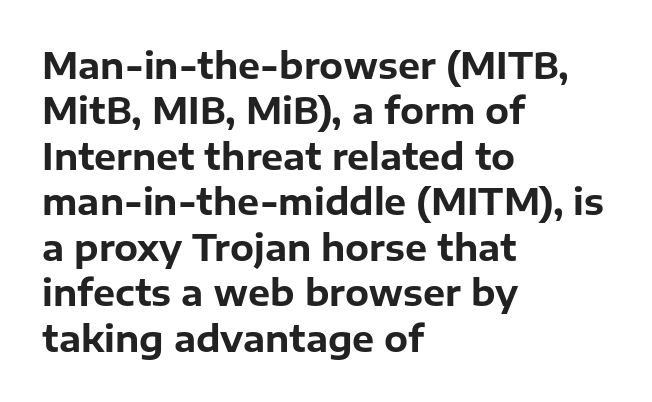
Q: Is the text bold? A: Yes.
Q: Is the text italic (slanted)? A: No, it is upright.
Q: Is the typeface a serif or a sans-serif typeface? A: Sans-serif.
Q: Is the text underlined? A: No.
Q: How is the paragraph aligned? A: Left-aligned.
Q: Is the spacing between letters normal or unusually wide? A: Normal.
Q: Is the spacing between lines tight, normal or loose? A: Normal.
Q: Width (condensed, normal, or wide)? A: Normal.
Q: Stroke contrast? A: Low.
Q: x-height? A: Medium.
Q: Monospaced? A: No.
